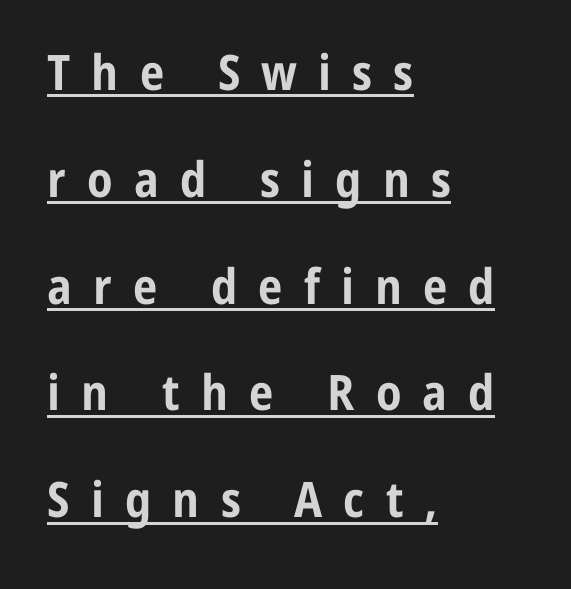
The face used here is proportionally spaced, like ordinary book or web type. Layout note: lines flush left. The passage shown is typeset with a sans-serif family. Notice the wide empty band between every row — that's loose leading. Underline: present. The typesetting leans heavy: a genuine bold.
